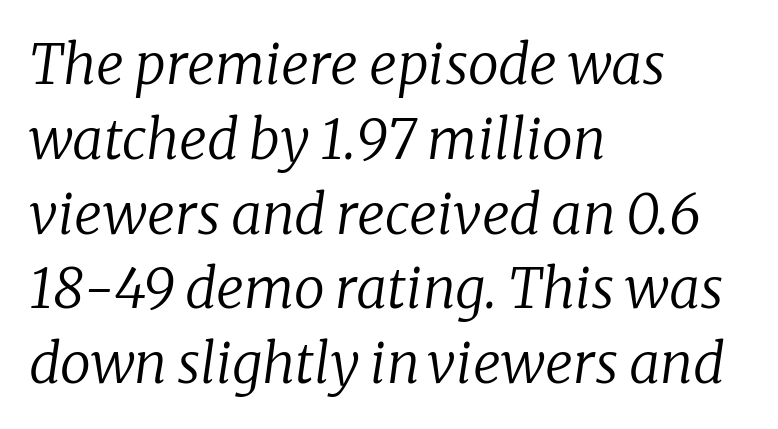
If you drew a ruler down the left edge, every line would touch it. In terms of leading, this rendering sits right in the middle. Varying glyph widths throughout — classic text-font behaviour. Slant detected: the letters are inclined.
